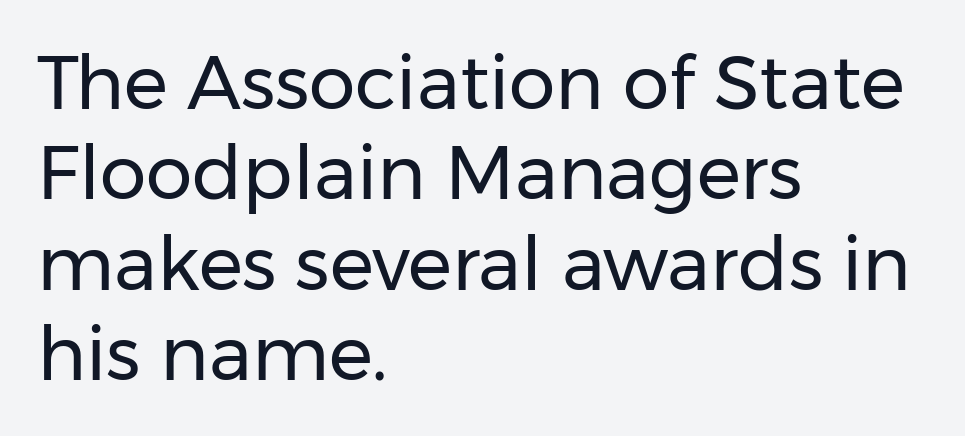
{"serif": "no", "italic": "no", "bold": "no", "weight": "regular", "width": "normal", "stroke_contrast": "low", "x_height": "medium", "monospaced": "no", "underline": "no", "align": "left", "line_spacing_ratio": 1.22, "letter_spacing": "normal", "letter_spacing_em": 0.0, "glyph_px": 74}
